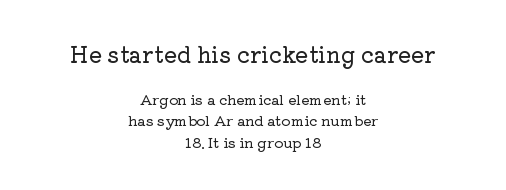
{"italic": "no", "underline": "no", "align": "center", "line_spacing": "normal", "line_spacing_ratio": 1.52, "letter_spacing": "normal", "letter_spacing_em": 0.0, "larger_block": "first", "size_ratio": 1.57, "glyph_px": 22}
